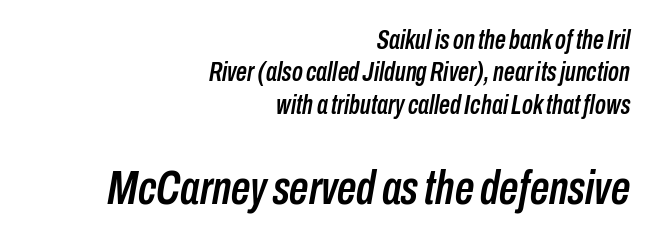
Larger block? The one below; the one above is distinctly smaller. One-word summary of the alignment: right. Compared with ordinary roman type, these characters are visibly tilted. You could not count columns in this text — the font is proportionally spaced. How are the letters spaced? Ordinarily, with no added tracking.
